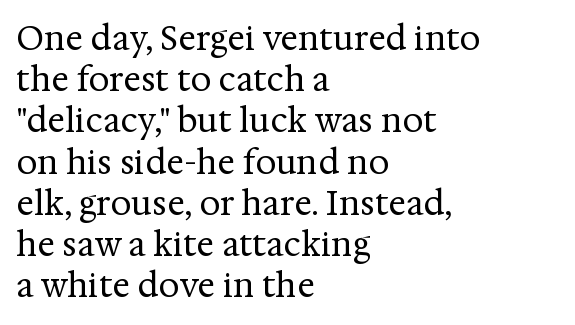
{"serif": "yes", "italic": "no", "bold": "no", "weight": "regular", "width": "normal", "stroke_contrast": "medium", "x_height": "medium", "monospaced": "no", "underline": "no", "align": "left", "line_spacing": "normal", "line_spacing_ratio": 1.25, "letter_spacing": "normal", "letter_spacing_em": 0.0, "glyph_px": 33}
